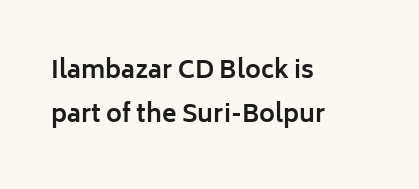
Caption: standard tracking, unaltered. When letters stand straight like this, we call the style roman or upright. Descenders hang freely into open space. The lines are quadded left. Every letter is thick-stroked: bold, no question.
